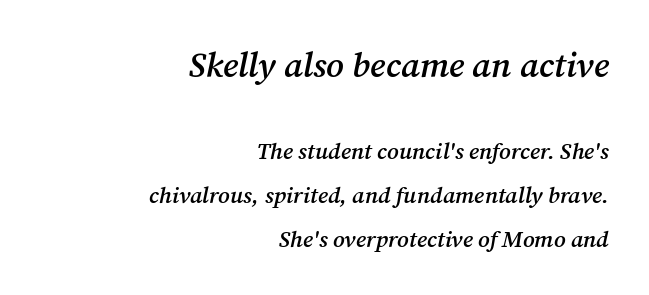
Q: Is the text bold? A: Semi-bold.
Q: Is the text italic (slanted)? A: Yes, it leans right by about 12 degrees.
Q: Is the typeface a serif or a sans-serif typeface? A: Serif.
Q: Is the text underlined? A: No.
Q: How is the paragraph aligned? A: Right-aligned.
Q: Is the spacing between letters normal or unusually wide? A: Normal.
Q: Is the spacing between lines tight, normal or loose? A: Loose.
Q: Which block of text is set in a larger size, the first (top) or the second (bottom)? A: The first (top) one.
Q: Width (condensed, normal, or wide)? A: Normal.
Q: Stroke contrast? A: Medium.
Q: x-height? A: Medium.
Q: Monospaced? A: No.
